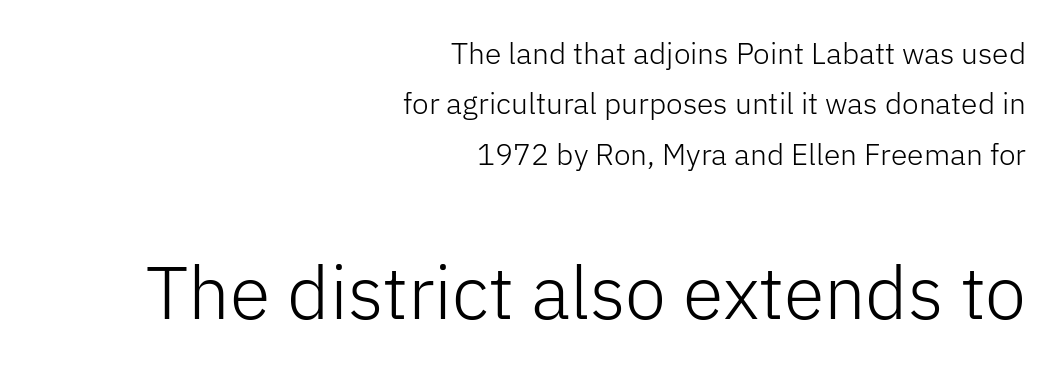
Stroke mass is kept to a normal reading level or below. A clean baseline with only descenders dipping below it. Each letter's strokes conclude bluntly, with no projecting serifs. This rendering uses right alignment, leaving the left contour irregular.
